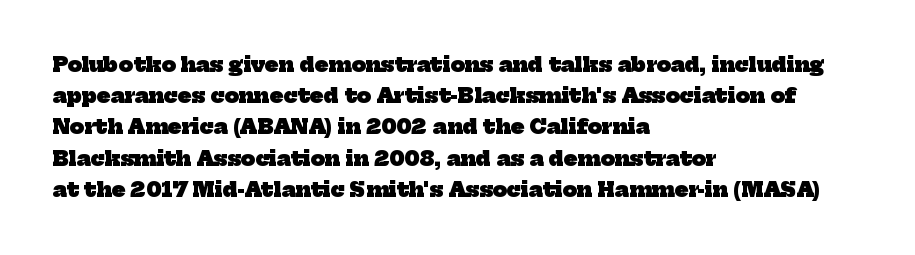
{"bold": "yes", "underline": "no", "align": "left", "line_spacing": "normal", "line_spacing_ratio": 1.56, "letter_spacing": "normal", "letter_spacing_em": 0.0, "glyph_px": 20}
